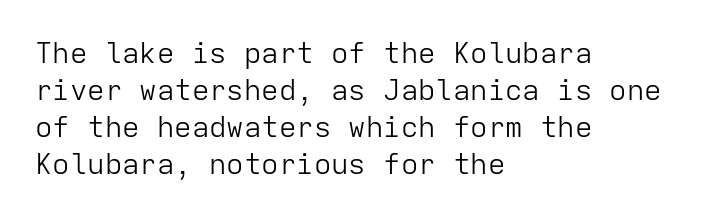
The image shows 29 px light sans-serif type, upright, monospaced; set left-aligned, normal line spacing (1.28x), normal letter spacing, not underlined; low stroke contrast and a medium x-height.
